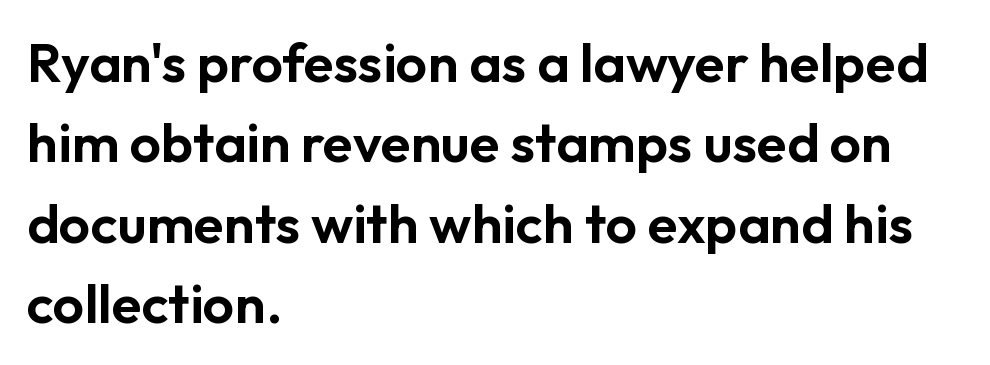
Q: Is the text italic (slanted)? A: No, it is upright.
Q: Is the typeface a serif or a sans-serif typeface? A: Sans-serif.
Q: Is the text underlined? A: No.
Q: How is the paragraph aligned? A: Left-aligned.
Q: Is the spacing between letters normal or unusually wide? A: Normal.
Q: Is the spacing between lines tight, normal or loose? A: Normal.
Q: Width (condensed, normal, or wide)? A: Normal.
Q: Stroke contrast? A: Low.
Q: x-height? A: Medium.
Q: Monospaced? A: No.
